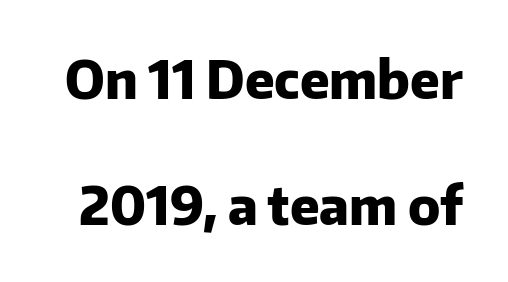
The image shows 52 px heavy sans-serif type, upright; set loose line spacing (2.42x), normal letter spacing, not underlined; low stroke contrast and a medium x-height.
